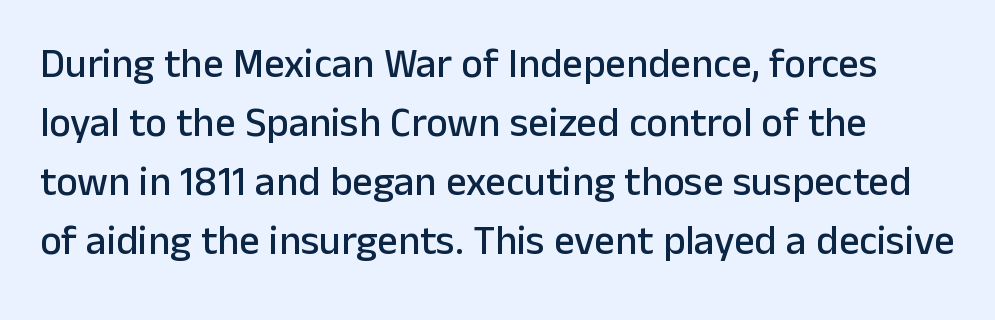
The image shows 41 px sans-serif type, upright; set normal line spacing (1.44x), normal letter spacing, not underlined; low stroke contrast and a medium x-height.
